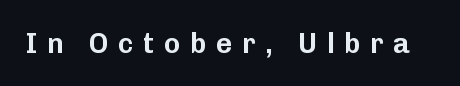
The passage shown is not underscored anywhere. Rendered with straight, roman letterforms. The horizontal fit of the characters is loose and conspicuously gappy. The rendering uses natural spacing where letterforms have individual widths.
